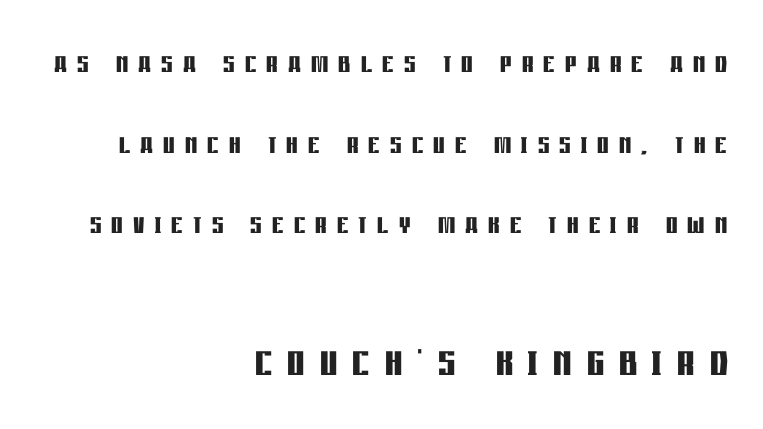
{"serif": "no", "italic": "no", "bold": "yes", "weight": "semibold", "width": "condensed", "stroke_contrast": "low", "x_height": "large", "monospaced": "no", "underline": "no", "align": "right", "line_spacing": "loose", "line_spacing_ratio": 2.24, "letter_spacing": "wide", "letter_spacing_em": 0.28, "larger_block": "second", "size_ratio": 1.5, "glyph_px": 54}
